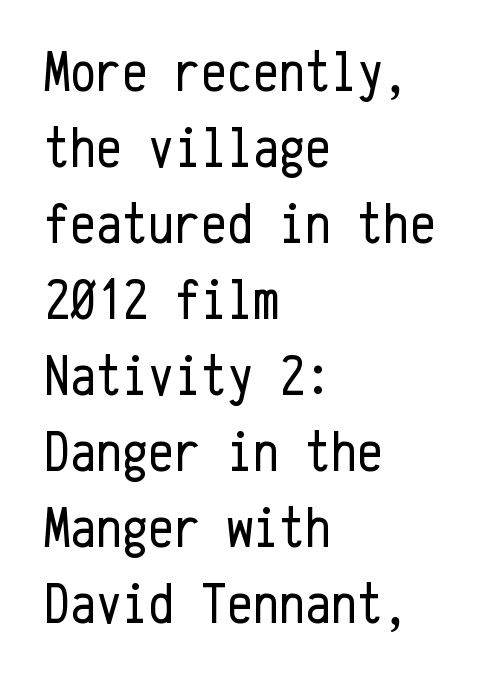
{"serif": "no", "italic": "no", "bold": "no", "weight": "regular", "width": "condensed", "stroke_contrast": "low", "x_height": "medium", "monospaced": "yes", "underline": "no", "align": "left", "line_spacing": "normal", "line_spacing_ratio": 1.31, "letter_spacing": "normal", "letter_spacing_em": 0.0, "glyph_px": 58}
